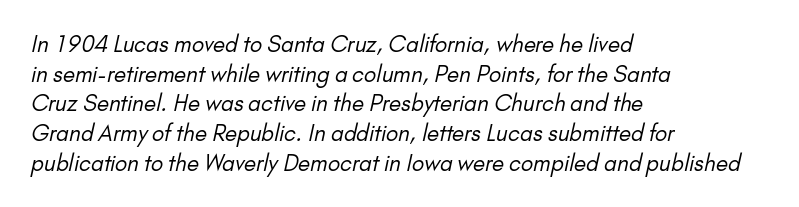
Decoration check: the copy has no underline. No letter is thick-stroked: the sample isn't bold. What's the leading like? Ordinary, nothing unusual. The ragged edge is on the right, which tells us the setting is flush left. Compared with typical body copy, the letter spacing here is the same.
